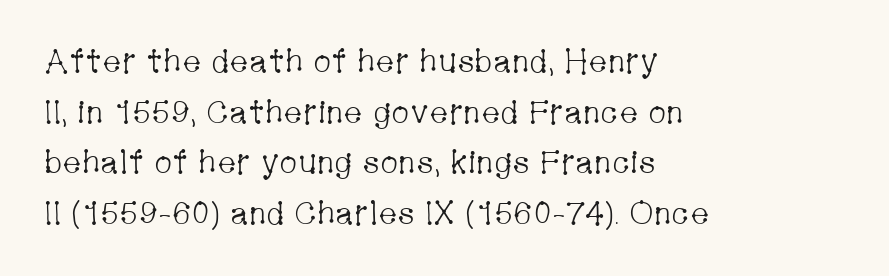
Q: Is the text bold? A: No.
Q: Is the text italic (slanted)? A: No, it is upright.
Q: Is the typeface a serif or a sans-serif typeface? A: Serif.
Q: Is the text underlined? A: No.
Q: How is the paragraph aligned? A: Left-aligned.
Q: Is the spacing between letters normal or unusually wide? A: Normal.
Q: Is the spacing between lines tight, normal or loose? A: Normal.
Q: Width (condensed, normal, or wide)? A: Condensed.
Q: Stroke contrast? A: Low.
Q: x-height? A: Medium.
Q: Monospaced? A: No.
